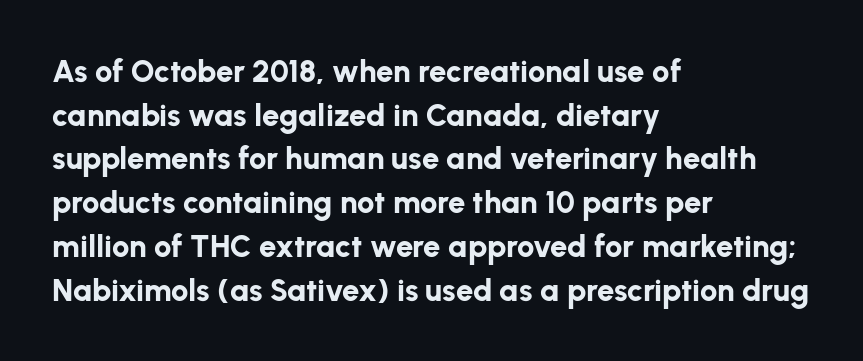
One-word summary of the alignment: left. Bare-footed words on every line. Here the glyphs are tracked normally, forming tight word shapes. A typesetter would call this proportional, since set widths differ per character.
